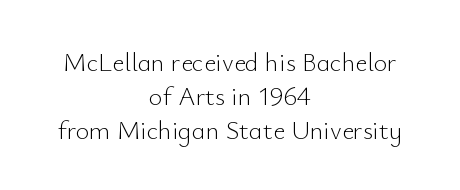
{"italic": "no", "bold": "no", "underline": "no", "align": "center", "line_spacing": "normal", "line_spacing_ratio": 1.3, "letter_spacing": "normal", "letter_spacing_em": 0.0, "glyph_px": 26}
